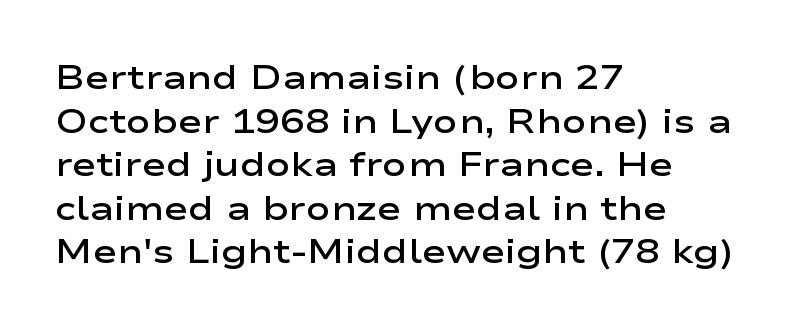
Every letter is mildly thick-stroked: semibold rather than bold. Here the designer chose a conventional face with non-uniform glyph widths. Each word holds together tightly as a unit, with standard inter-letter gaps. These lines stack with their left ends in a neat column.
